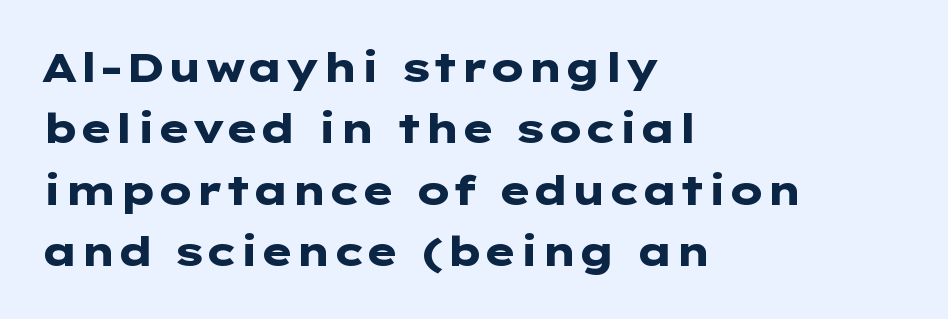
Only glyphs here, with clear space below each row. The font family rendered here belongs to the sans-serif group. The font is running at its bold setting. Nobody touched the tracking dial on this one.
